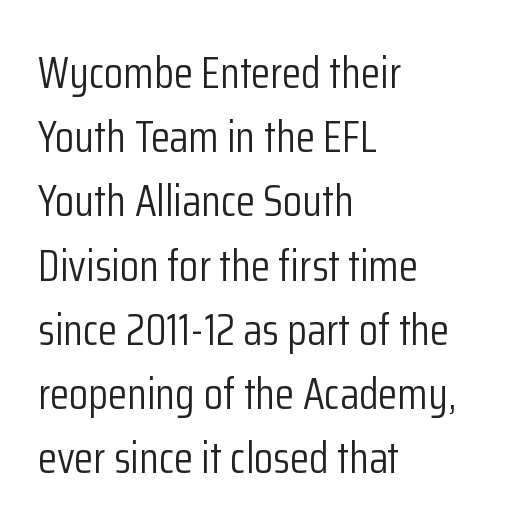
{"serif": "no", "italic": "no", "bold": "no", "weight": "light", "width": "condensed", "stroke_contrast": "low", "x_height": "medium", "monospaced": "no", "underline": "no", "align": "left", "line_spacing": "normal", "line_spacing_ratio": 1.46, "letter_spacing": "normal", "letter_spacing_em": 0.0, "glyph_px": 44}
